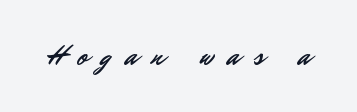
Caption: expanded tracking, letters set apart. The strip under each line holds only bare page. The passage shown is typed in a proportional face where columns would drift. Nothing sits at the stroke ends, so this counts as sans-serif.
